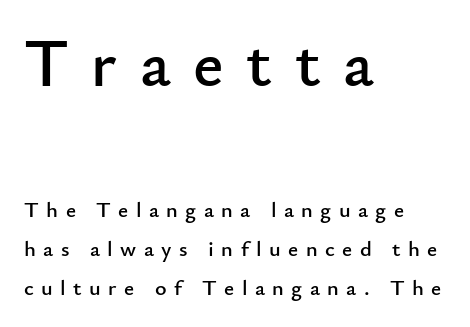
{"serif": "no", "italic": "no", "width": "normal", "stroke_contrast": "low", "x_height": "small", "monospaced": "no", "underline": "no", "align": "left", "line_spacing_ratio": 1.77, "letter_spacing": "wide", "letter_spacing_em": 0.34, "larger_block": "first", "size_ratio": 3.05, "glyph_px": 67}
